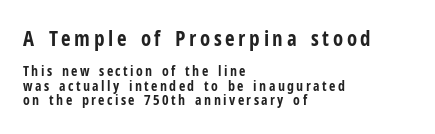
The rendering shrinks the type as you move from the upper chunk to the lower. The passage shown is emphatically bold. Ordinary non-slanted type is in use. The string is rendered with underlining switched off.
